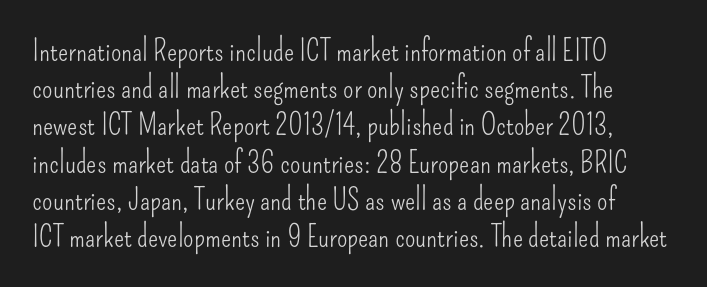
These lines keep a tight, regular rhythm from letter to letter. You could not count columns in this text — the font is proportionally spaced. All the whitespace from short lines collects on the right. No letter is thick-stroked: the sample isn't bold. A clean baseline with only descenders dipping below it. The face used here is a sans, in the tradition of grotesques and geometrics.
